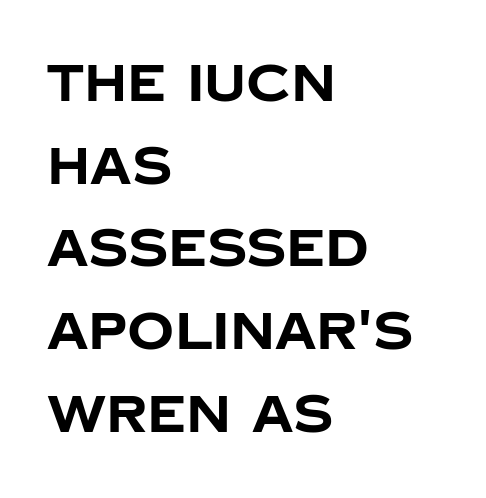
The image shows 52 px bold sans-serif type, upright; set left-aligned, normal line spacing (1.59x), normal letter spacing, not underlined; low stroke contrast and a large x-height.
